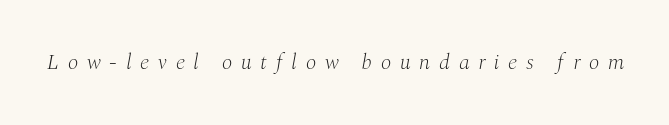
The image shows 22 px text type, italic (leaning right); set unusually wide letter spacing (+0.4 em), not underlined.
